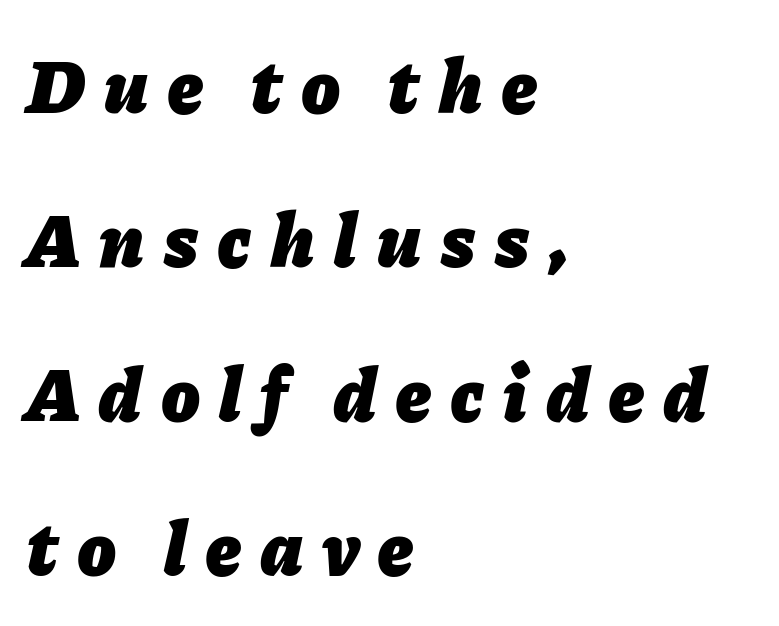
Between one letter and the next there's a generous, obvious gap. Each row of text sits above clean, open space. You could not count columns in this text — the font is proportionally spaced. In terms of weight, the rendering is a true, heavy bold.
